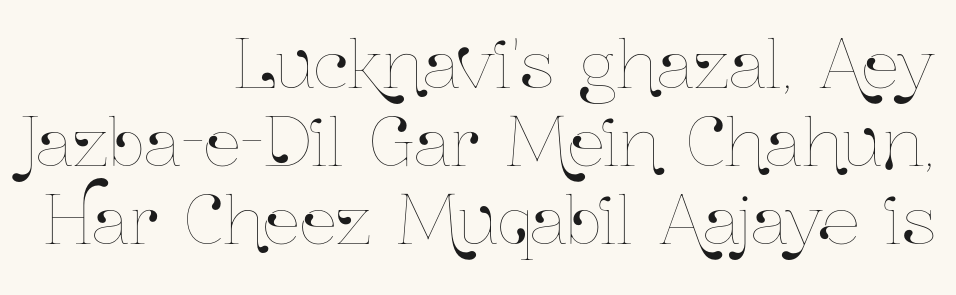
{"italic": "no", "width": "condensed", "stroke_contrast": "low", "x_height": "medium", "monospaced": "no", "underline": "no", "align": "right", "line_spacing_ratio": 1.18, "letter_spacing": "normal", "letter_spacing_em": 0.0, "glyph_px": 66}
